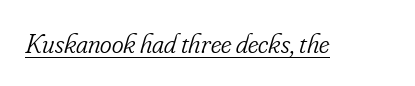
{"serif": "yes", "italic": "yes", "lean": "right", "slant_degrees": 16, "bold": "no", "weight": "light", "width": "condensed", "stroke_contrast": "low", "x_height": "small", "monospaced": "no", "underline": "yes", "letter_spacing": "normal", "letter_spacing_em": 0.0, "glyph_px": 28}
